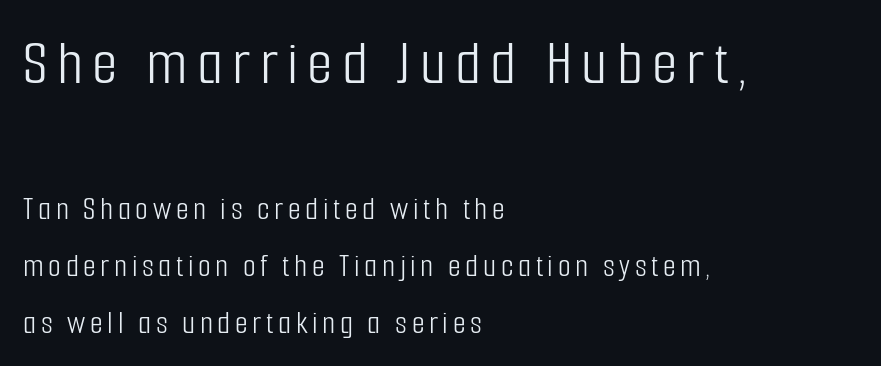
The image shows 66 px light, condensed sans-serif type, upright; set left-aligned, line spacing 1.72x, not underlined; the first (top) block is 2.0x larger; low stroke contrast and a medium x-height.
